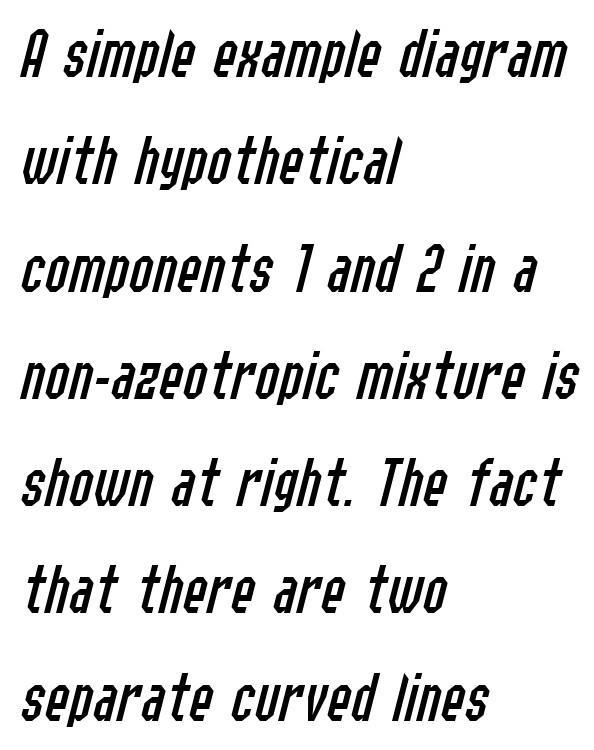
{"italic": "yes", "lean": "right", "slant_degrees": 14, "bold": "no", "weight": "regular", "width": "condensed", "stroke_contrast": "low", "x_height": "medium", "monospaced": "no", "underline": "no", "align": "left", "line_spacing": "normal", "line_spacing_ratio": 1.49, "letter_spacing": "normal", "letter_spacing_em": 0.0, "glyph_px": 72}
